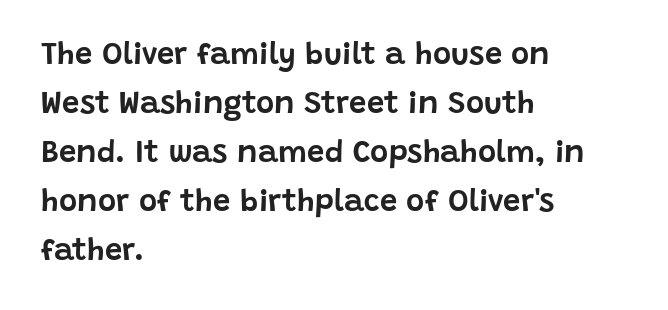
The image shows 31 px sans-serif type, upright; set left-aligned, normal line spacing (1.58x), normal letter spacing, not underlined; low stroke contrast and a large x-height.
